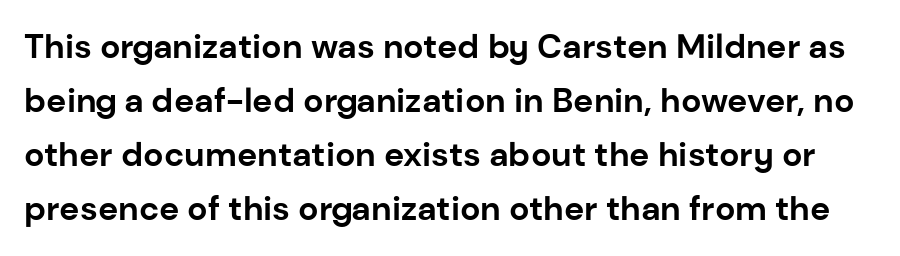
The image shows 34 px bold sans-serif type, upright; set normal line spacing (1.59x), normal letter spacing, not underlined; low stroke contrast and a medium x-height.
